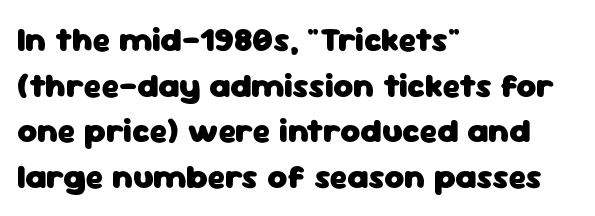
The image shows 34 px heavy sans-serif type, upright; set left-aligned, normal line spacing (1.34x), normal letter spacing, not underlined; low stroke contrast and a medium x-height.
